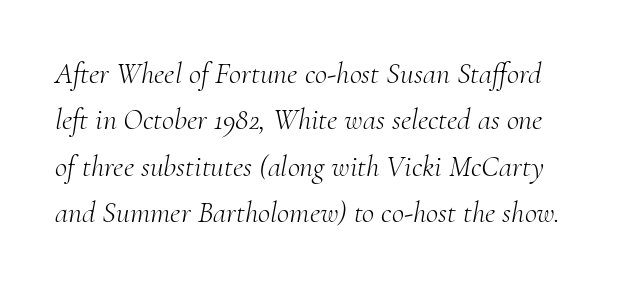
No extra ink here — the face is not bold. Font category for this specimen: serif. The font's italic variant was chosen for this text. Nobody drew a line under any word here. Varying glyph widths throughout — classic text-font behaviour. The passage shown stacks its lines at a standard gap.
